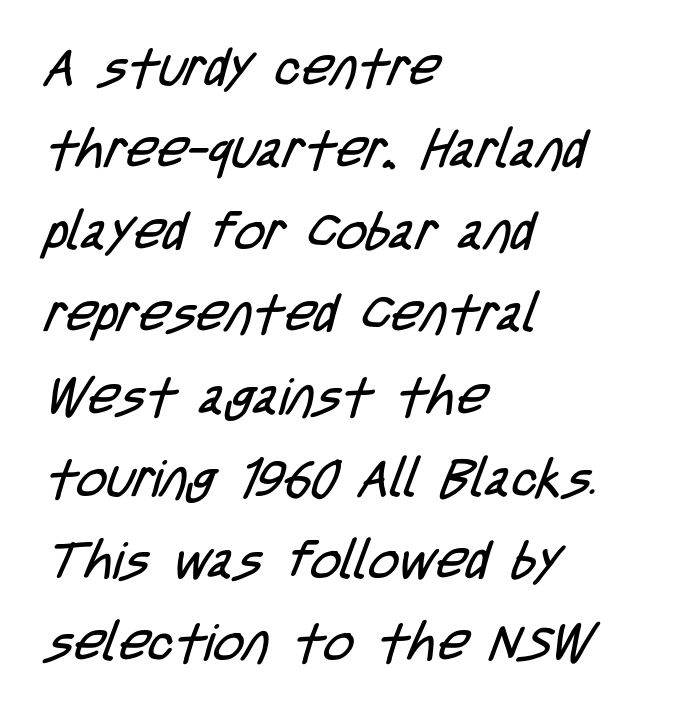
{"serif": "no", "bold": "no", "weight": "regular", "width": "condensed", "stroke_contrast": "low", "x_height": "large", "monospaced": "no", "underline": "no", "align": "left", "line_spacing": "normal", "line_spacing_ratio": 1.58, "letter_spacing": "normal", "letter_spacing_em": 0.0, "glyph_px": 52}
